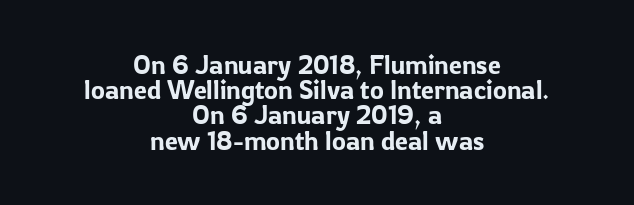
The image shows 26 px text type, upright; set centered, tight line spacing (0.97x), normal letter spacing, not underlined.
